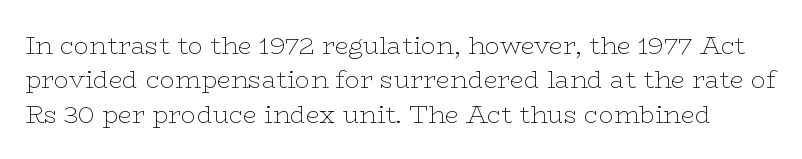
{"italic": "no", "bold": "no", "underline": "no", "line_spacing": "normal", "line_spacing_ratio": 1.38, "letter_spacing": "normal", "letter_spacing_em": 0.0, "glyph_px": 25}
